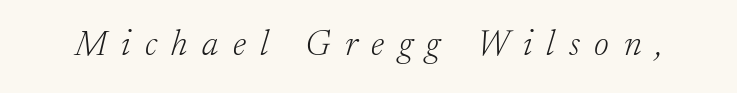
Varying glyph widths throughout — classic text-font behaviour. The typeface has the unassuming heft of standard copy or less. A typesetter would call this heavily tracked-out type. Emphasis-style slanted type is in use.
